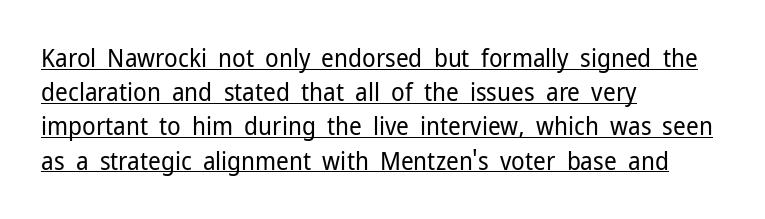
Characters remain perfectly vertical along every line. The passage shown stacks its lines at a standard gap. Alignment: flush left. Short note: letters normally spaced.
